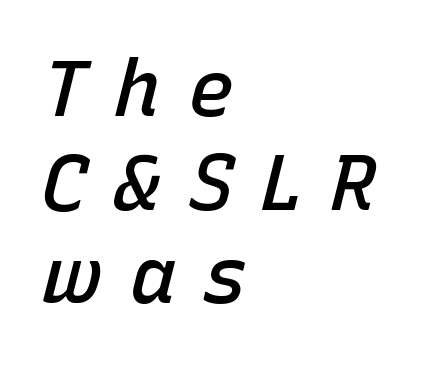
The image shows 78 px semibold type, italic (leaning right); set left-aligned, line spacing 1.2x, unusually wide letter spacing (+0.34 em), not underlined; low stroke contrast and a medium x-height.
